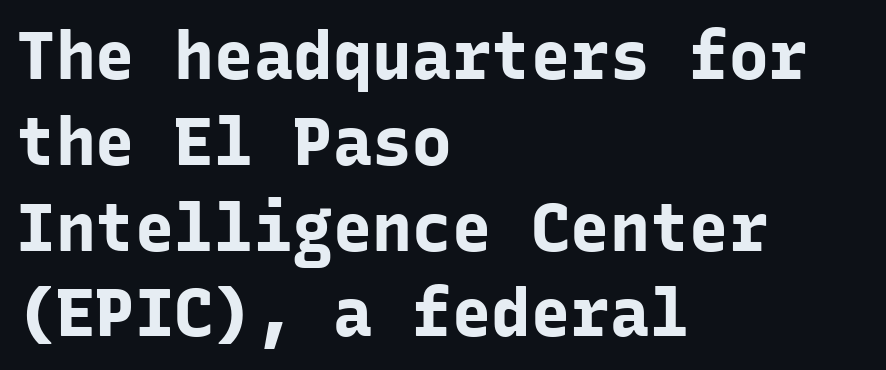
Q: Is the text bold? A: Yes.
Q: Is the text italic (slanted)? A: No, it is upright.
Q: Is the typeface a serif or a sans-serif typeface? A: Sans-serif.
Q: Is the text underlined? A: No.
Q: How is the paragraph aligned? A: Left-aligned.
Q: Is the spacing between letters normal or unusually wide? A: Normal.
Q: Is the spacing between lines tight, normal or loose? A: Normal.
Q: Width (condensed, normal, or wide)? A: Normal.
Q: Stroke contrast? A: Low.
Q: x-height? A: Medium.
Q: Monospaced? A: Yes.
